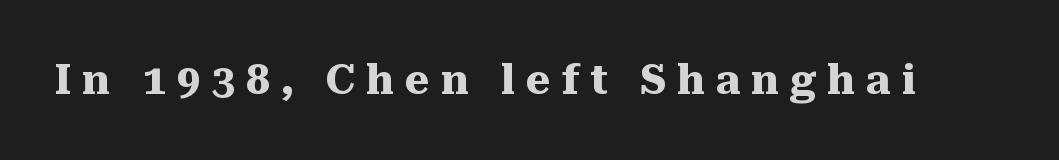
{"serif": "yes", "italic": "no", "bold": "yes", "weight": "heavy", "width": "normal", "stroke_contrast": "medium", "x_height": "medium", "monospaced": "no", "underline": "no", "letter_spacing": "wide", "letter_spacing_em": 0.26, "glyph_px": 42}
